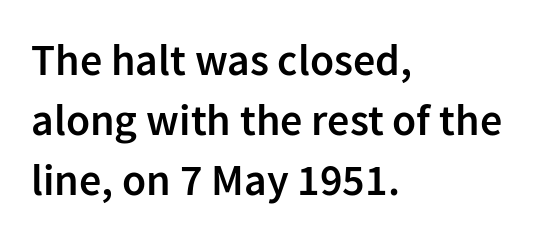
The compositor pushed each line to the left boundary. A clean baseline with only descenders dipping below it. Varying glyph widths throughout — classic text-font behaviour. Slightly chunky letters — semibold, I'd say, not full bold. Tall strokes in this sample are plumb rather than angled. What kind of face is this? One without serifs — a sans.
